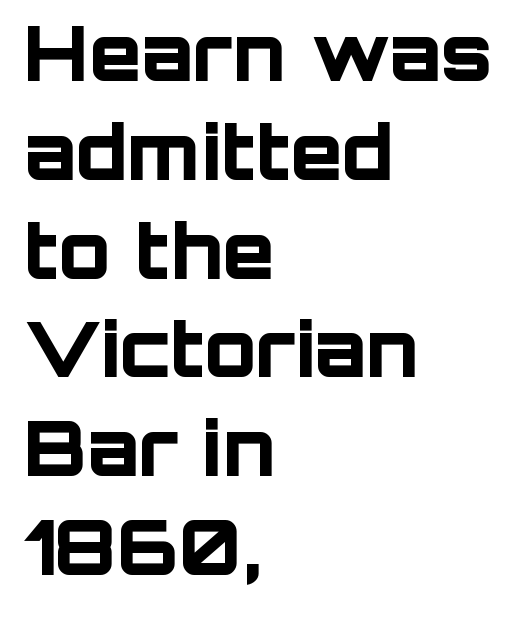
Check under the words: just untouched page. This sample keeps an unexceptional amount of space between lines. In CSS terms this would be text-align: left. A sans-serif font was chosen for this passage. Tracking value appears to be zero — textbook default spacing.
